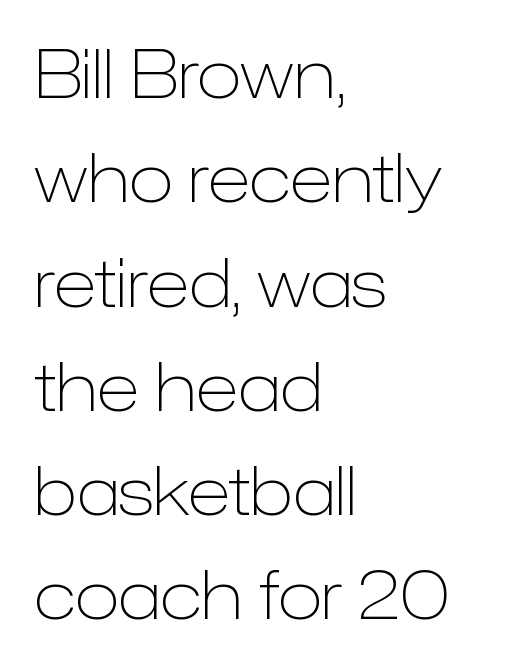
Q: Is the text bold? A: No.
Q: Is the text italic (slanted)? A: No, it is upright.
Q: Is the typeface a serif or a sans-serif typeface? A: Sans-serif.
Q: Is the text underlined? A: No.
Q: How is the paragraph aligned? A: Left-aligned.
Q: Is the spacing between letters normal or unusually wide? A: Normal.
Q: Is the spacing between lines tight, normal or loose? A: Normal.
Q: Width (condensed, normal, or wide)? A: Normal.
Q: Stroke contrast? A: Low.
Q: x-height? A: Medium.
Q: Monospaced? A: No.
